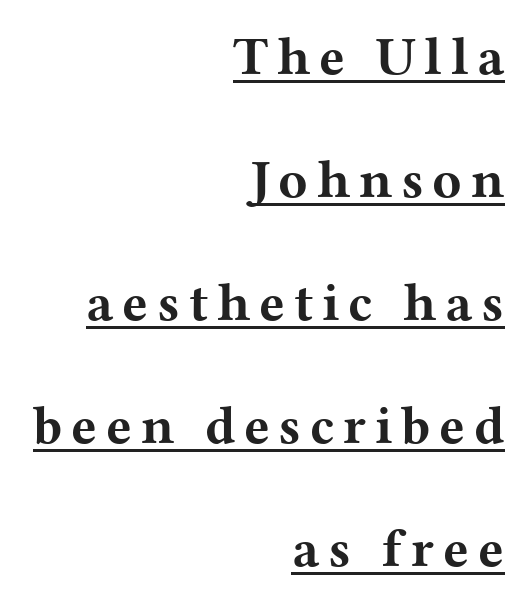
The image shows 54 px bold, wide serif type, upright; set right-aligned, loose line spacing (2.28x), underlined; medium stroke contrast and a medium x-height.
